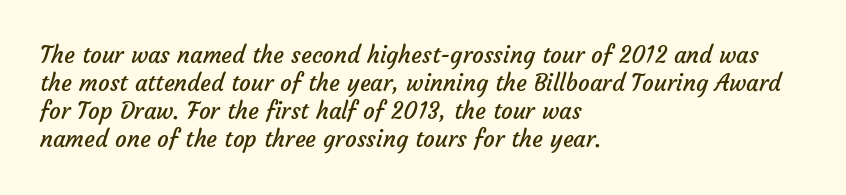
Q: Is the text bold? A: No.
Q: Is the text underlined? A: No.
Q: How is the paragraph aligned? A: Left-aligned.
Q: Is the spacing between letters normal or unusually wide? A: Normal.
